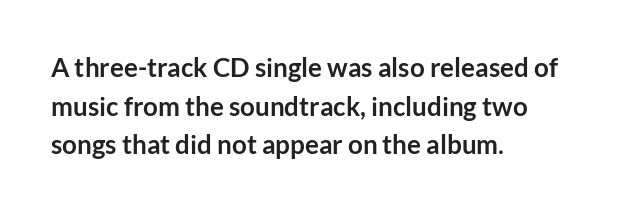
The image shows 26 px bold type, upright; set left-aligned, normal line spacing (1.49x), normal letter spacing, not underlined.
